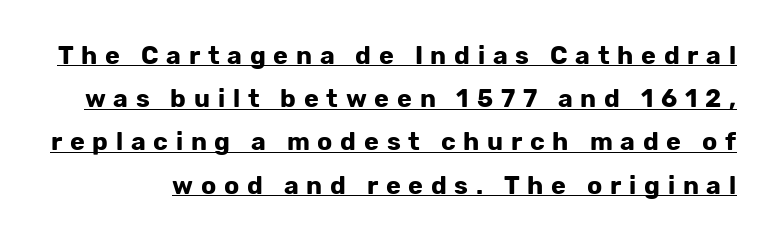
The image shows 25 px bold type, upright; set line spacing 1.73x, unusually wide letter spacing (+0.31 em), underlined.
